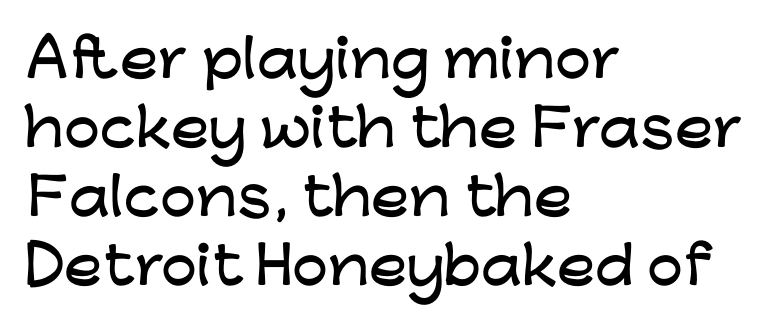
Q: Is the text italic (slanted)? A: No, it is upright.
Q: Is the typeface a serif or a sans-serif typeface? A: Sans-serif.
Q: Is the text underlined? A: No.
Q: How is the paragraph aligned? A: Left-aligned.
Q: Is the spacing between letters normal or unusually wide? A: Normal.
Q: Is the spacing between lines tight, normal or loose? A: Normal.
Q: Width (condensed, normal, or wide)? A: Wide.
Q: Stroke contrast? A: Low.
Q: x-height? A: Medium.
Q: Monospaced? A: No.
